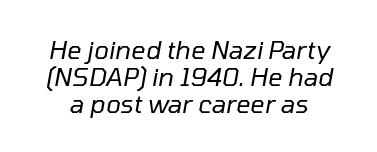
Q: Is the text bold? A: No.
Q: Is the text italic (slanted)? A: Yes, it leans right by about 10 degrees.
Q: Is the text underlined? A: No.
Q: Is the spacing between letters normal or unusually wide? A: Normal.
Q: Is the spacing between lines tight, normal or loose? A: Tight.
